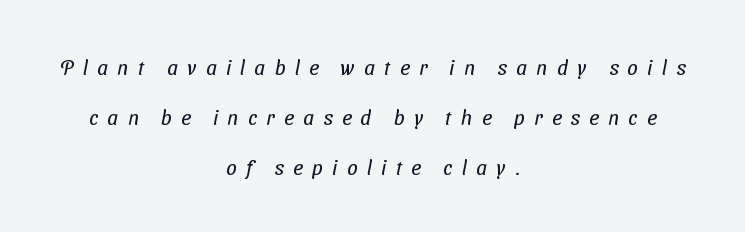
The image shows 21 px text type; set centered, loose line spacing (2.38x), unusually wide letter spacing (+0.45 em), not underlined.
